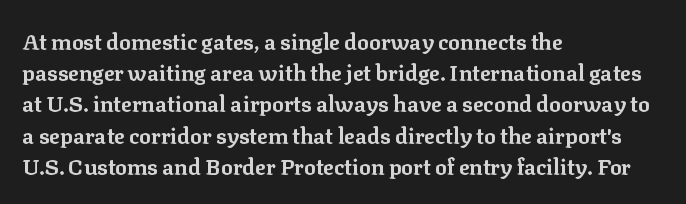
Q: Is the text bold? A: Yes.
Q: Is the text italic (slanted)? A: No, it is upright.
Q: Is the text underlined? A: No.
Q: How is the paragraph aligned? A: Left-aligned.
Q: Is the spacing between letters normal or unusually wide? A: Normal.
Q: Is the spacing between lines tight, normal or loose? A: Normal.
